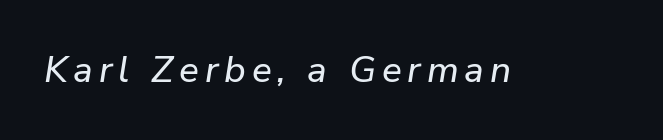
Q: Is the text italic (slanted)? A: Yes, it leans right by about 9 degrees.
Q: Is the text underlined? A: No.
Q: Width (condensed, normal, or wide)? A: Normal.
Q: Stroke contrast? A: Low.
Q: x-height? A: Medium.
Q: Monospaced? A: No.
